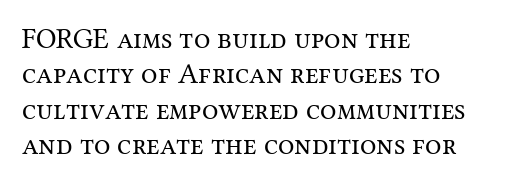
Q: Is the text bold? A: No.
Q: Is the text italic (slanted)? A: No, it is upright.
Q: Is the typeface a serif or a sans-serif typeface? A: Serif.
Q: Is the text underlined? A: No.
Q: How is the paragraph aligned? A: Left-aligned.
Q: Is the spacing between letters normal or unusually wide? A: Normal.
Q: Width (condensed, normal, or wide)? A: Normal.
Q: Stroke contrast? A: Medium.
Q: x-height? A: Medium.
Q: Monospaced? A: No.
